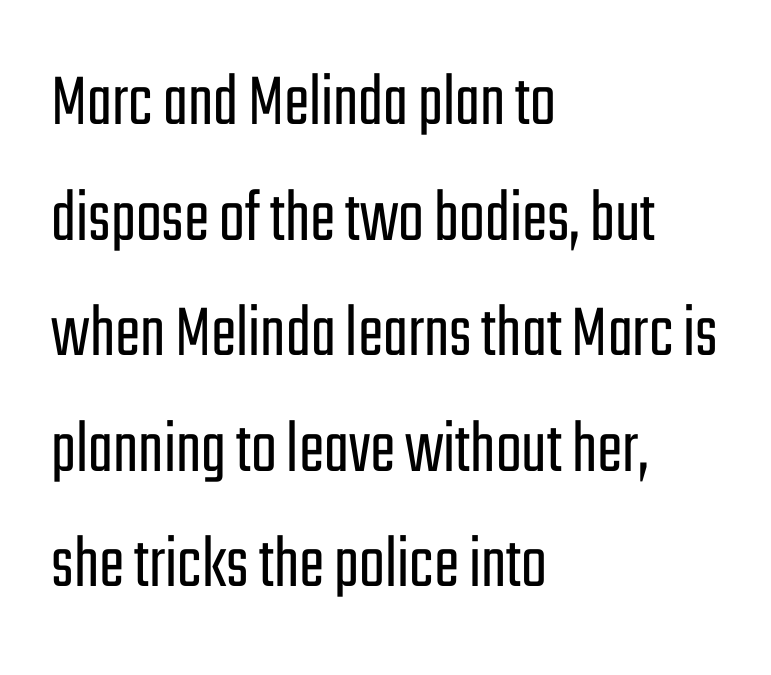
Q: Is the text bold? A: No.
Q: Is the text italic (slanted)? A: No, it is upright.
Q: Is the typeface a serif or a sans-serif typeface? A: Sans-serif.
Q: Is the text underlined? A: No.
Q: How is the paragraph aligned? A: Left-aligned.
Q: Is the spacing between letters normal or unusually wide? A: Normal.
Q: Is the spacing between lines tight, normal or loose? A: Normal.
Q: Width (condensed, normal, or wide)? A: Condensed.
Q: Stroke contrast? A: Low.
Q: x-height? A: Medium.
Q: Monospaced? A: No.
